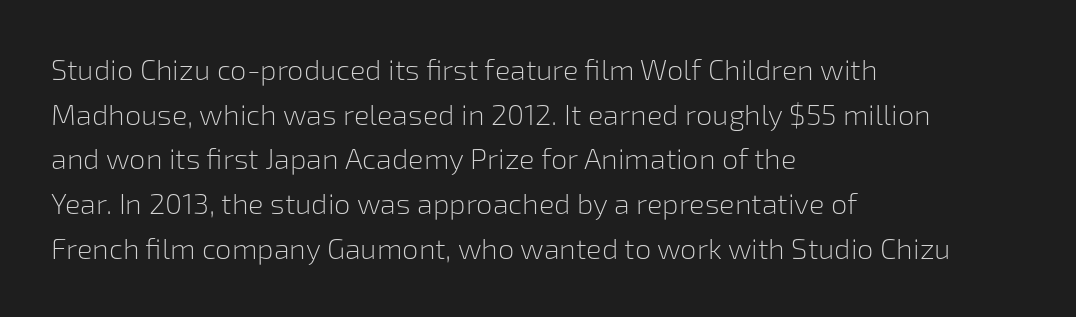
Q: Is the text bold? A: No.
Q: Is the text italic (slanted)? A: No, it is upright.
Q: Is the typeface a serif or a sans-serif typeface? A: Sans-serif.
Q: Is the text underlined? A: No.
Q: How is the paragraph aligned? A: Left-aligned.
Q: Is the spacing between letters normal or unusually wide? A: Normal.
Q: Is the spacing between lines tight, normal or loose? A: Normal.
Q: Width (condensed, normal, or wide)? A: Normal.
Q: Stroke contrast? A: Low.
Q: x-height? A: Medium.
Q: Monospaced? A: No.
